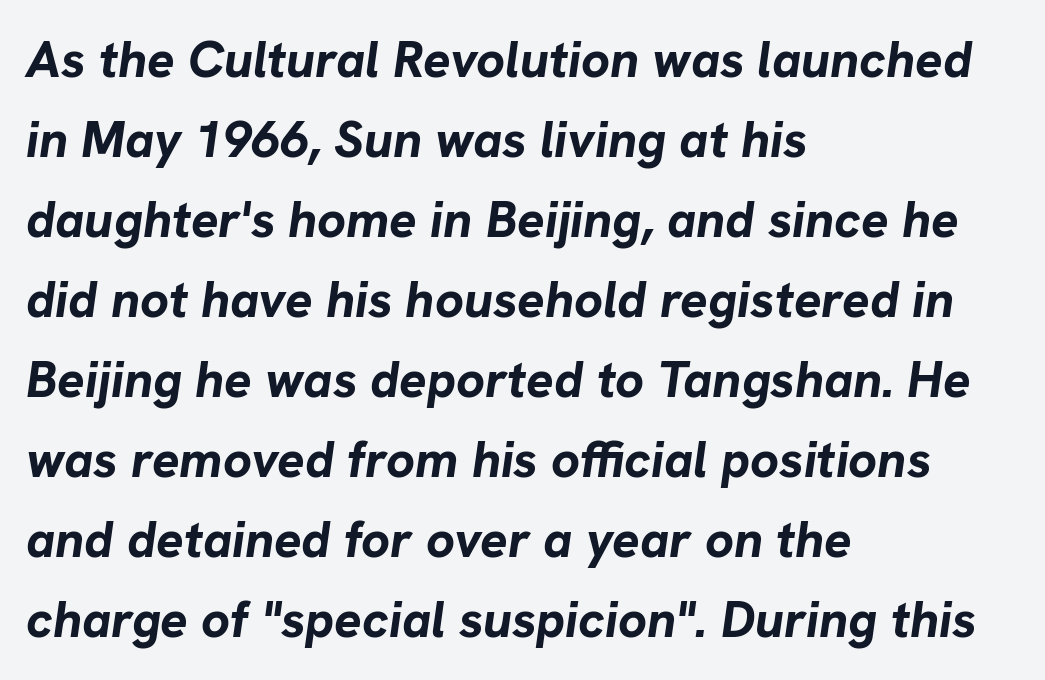
{"italic": "yes", "lean": "right", "slant_degrees": 8, "bold": "yes", "weight": "bold", "width": "normal", "stroke_contrast": "low", "x_height": "medium", "monospaced": "no", "underline": "no", "align": "left", "line_spacing": "normal", "line_spacing_ratio": 1.57, "letter_spacing": "normal", "letter_spacing_em": 0.0, "glyph_px": 51}
